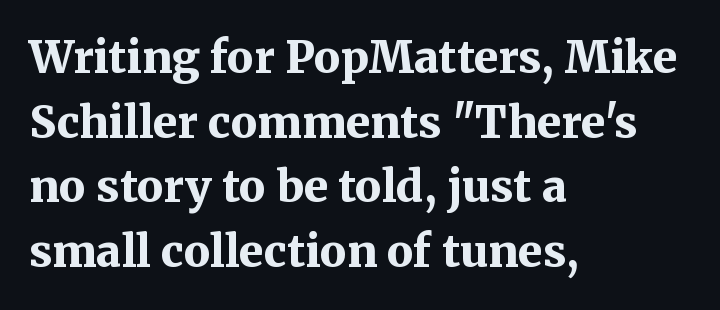
The image shows 44 px bold serif type, upright; set left-aligned, normal line spacing (1.47x), normal letter spacing, not underlined; medium stroke contrast and a medium x-height.
